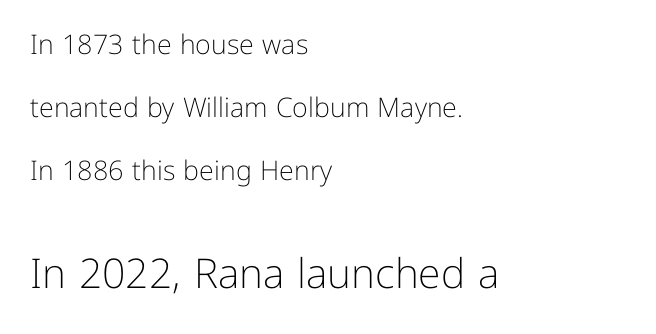
{"serif": "no", "italic": "no", "bold": "no", "weight": "light", "width": "normal", "stroke_contrast": "low", "x_height": "medium", "monospaced": "no", "underline": "no", "align": "left", "line_spacing": "loose", "line_spacing_ratio": 2.33, "letter_spacing": "normal", "letter_spacing_em": 0.0, "larger_block": "second", "size_ratio": 1.52, "glyph_px": 41}
